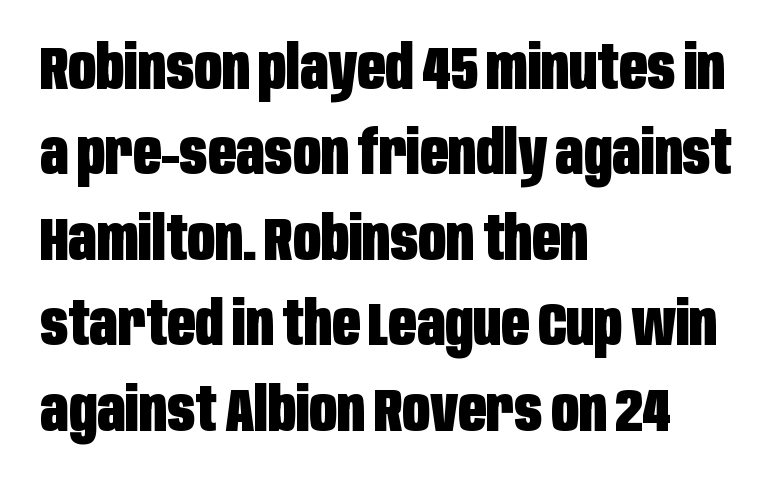
The image shows 61 px heavy, condensed sans-serif type, upright; set left-aligned, normal line spacing (1.4x), normal letter spacing, not underlined; low stroke contrast and a large x-height.
